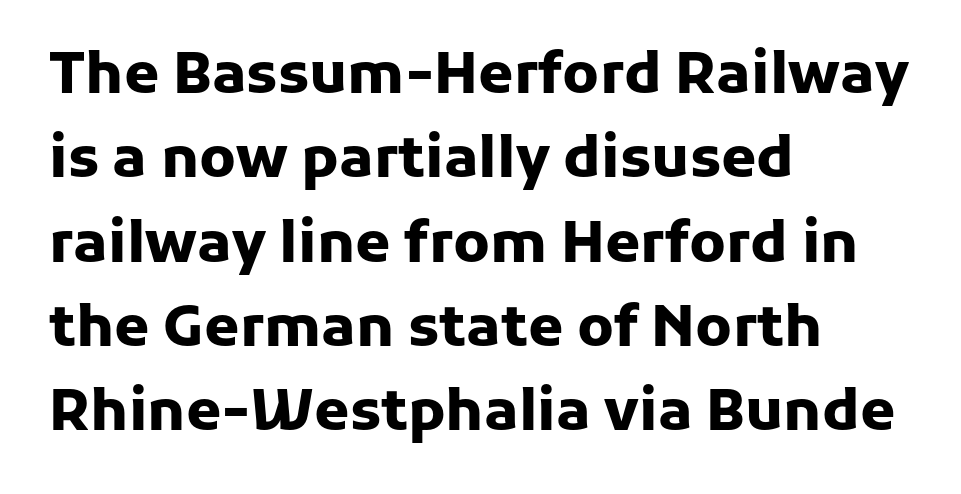
Q: Is the text bold? A: Yes.
Q: Is the text italic (slanted)? A: No, it is upright.
Q: Is the typeface a serif or a sans-serif typeface? A: Sans-serif.
Q: Is the text underlined? A: No.
Q: How is the paragraph aligned? A: Left-aligned.
Q: Is the spacing between letters normal or unusually wide? A: Normal.
Q: Is the spacing between lines tight, normal or loose? A: Normal.
Q: Width (condensed, normal, or wide)? A: Normal.
Q: Stroke contrast? A: Low.
Q: x-height? A: Medium.
Q: Monospaced? A: No.
